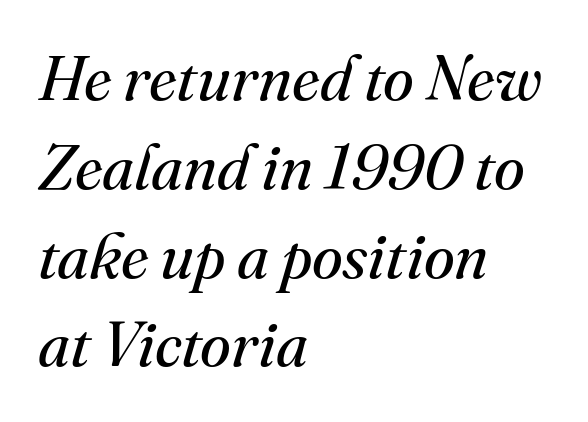
Q: Is the text bold? A: No.
Q: Is the text italic (slanted)? A: Yes, it leans right by about 16 degrees.
Q: Is the typeface a serif or a sans-serif typeface? A: Serif.
Q: Is the text underlined? A: No.
Q: How is the paragraph aligned? A: Left-aligned.
Q: Is the spacing between letters normal or unusually wide? A: Normal.
Q: Is the spacing between lines tight, normal or loose? A: Normal.
Q: Width (condensed, normal, or wide)? A: Normal.
Q: Stroke contrast? A: Medium.
Q: x-height? A: Small.
Q: Monospaced? A: No.
